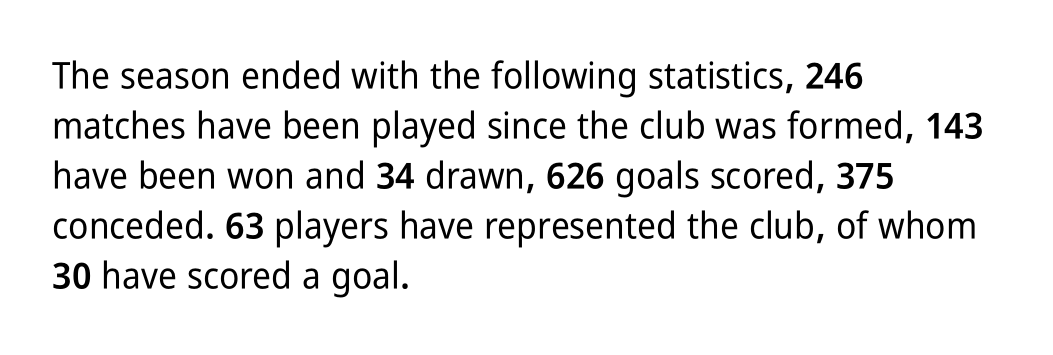
Q: Is the text italic (slanted)? A: No, it is upright.
Q: Is the typeface a serif or a sans-serif typeface? A: Sans-serif.
Q: Is the text underlined? A: No.
Q: How is the paragraph aligned? A: Left-aligned.
Q: Is the spacing between letters normal or unusually wide? A: Normal.
Q: Is the spacing between lines tight, normal or loose? A: Normal.
Q: Width (condensed, normal, or wide)? A: Condensed.
Q: Stroke contrast? A: Low.
Q: x-height? A: Medium.
Q: Monospaced? A: No.
